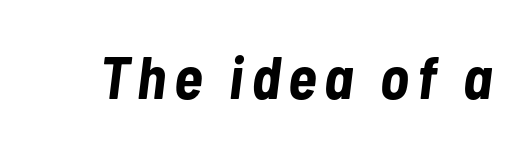
The characters look thick and weighty, a clear bold. The foot of each line stays bare and open. Slant detected: the letters are inclined. This sample has the flowing, uneven cadence of proportional lettering.
